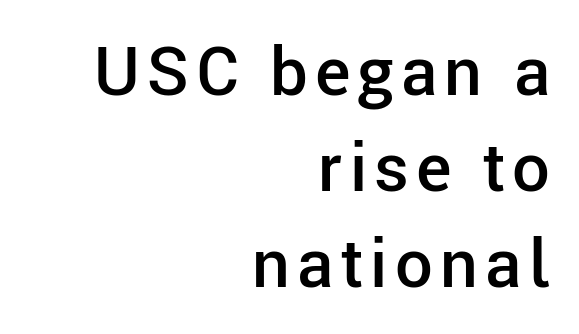
Words float on clear page, feet unadorned. Do the characters align in a grid? No, the font is proportional. A normal amount of white space separates one row of letters from the next. The lettering stays uniformly vertical, giving the passage a roman look. This sample uses a sans-serif face.
